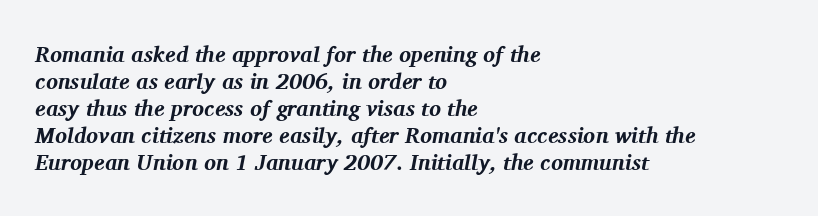
Q: Is the text bold? A: Yes.
Q: Is the text italic (slanted)? A: Yes, it leans right by about 11 degrees.
Q: Is the text underlined? A: No.
Q: How is the paragraph aligned? A: Left-aligned.
Q: Is the spacing between letters normal or unusually wide? A: Normal.
